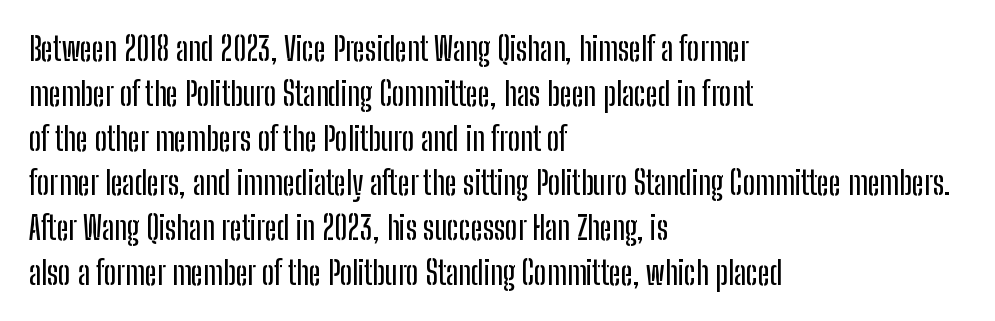
Each letter's strokes conclude bluntly, with no projecting serifs. The rendering uses natural spacing where letterforms have individual widths. All the whitespace from short lines collects on the right. Normally led — the rows are evenly, conventionally spaced. The string is rendered with underlining switched off.
